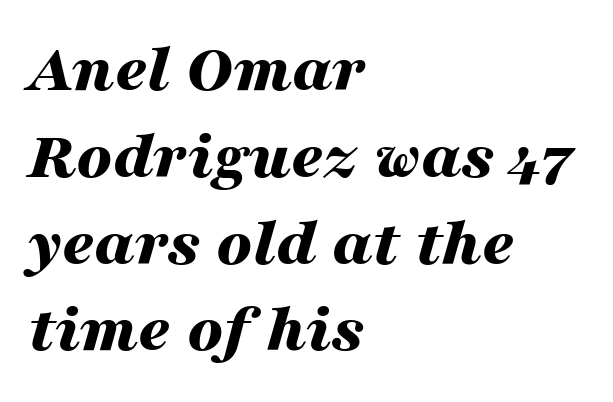
Q: Is the text bold? A: Yes.
Q: Is the text italic (slanted)? A: Yes, it leans right by about 16 degrees.
Q: Is the text underlined? A: No.
Q: How is the paragraph aligned? A: Left-aligned.
Q: Is the spacing between letters normal or unusually wide? A: Normal.
Q: Width (condensed, normal, or wide)? A: Wide.
Q: Stroke contrast? A: Medium.
Q: x-height? A: Medium.
Q: Monospaced? A: No.
